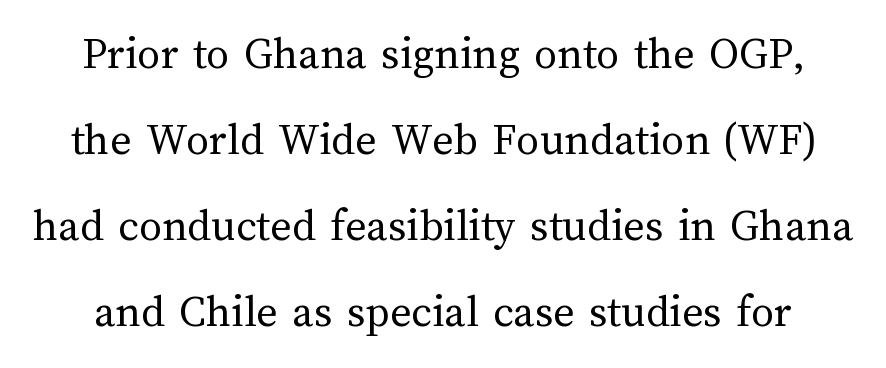
Check under the words: just untouched page. Think of a printed novel: that variable character pitch is what you see here. No extra ink here — the face is not bold. Posture: straight, roman, zero tilt. The tracking reads as untouched default to a designer's eye.
